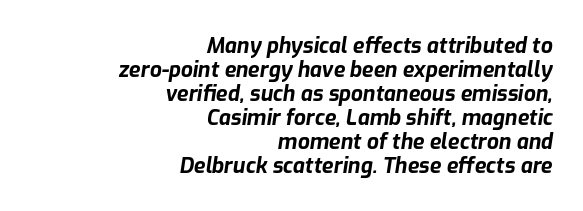
Q: Is the text bold? A: Yes.
Q: Is the text italic (slanted)? A: Yes, it leans right by about 9 degrees.
Q: Is the text underlined? A: No.
Q: How is the paragraph aligned? A: Right-aligned.
Q: Is the spacing between letters normal or unusually wide? A: Normal.
Q: Is the spacing between lines tight, normal or loose? A: Tight.
